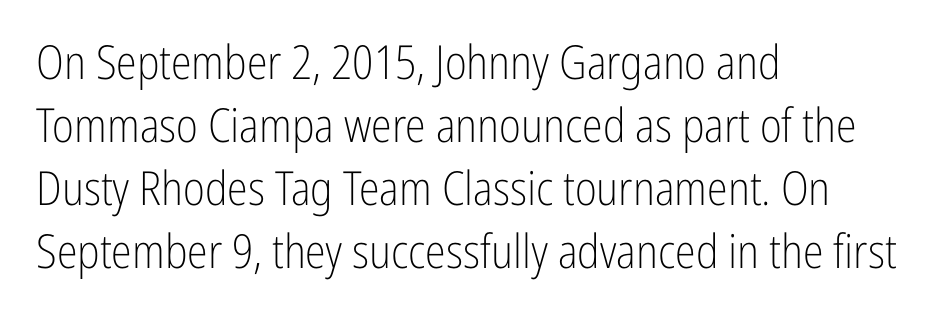
{"serif": "no", "italic": "no", "bold": "no", "weight": "light", "width": "condensed", "stroke_contrast": "low", "x_height": "medium", "monospaced": "no", "underline": "no", "align": "left", "line_spacing": "normal", "line_spacing_ratio": 1.34, "letter_spacing": "normal", "letter_spacing_em": 0.0, "glyph_px": 47}
